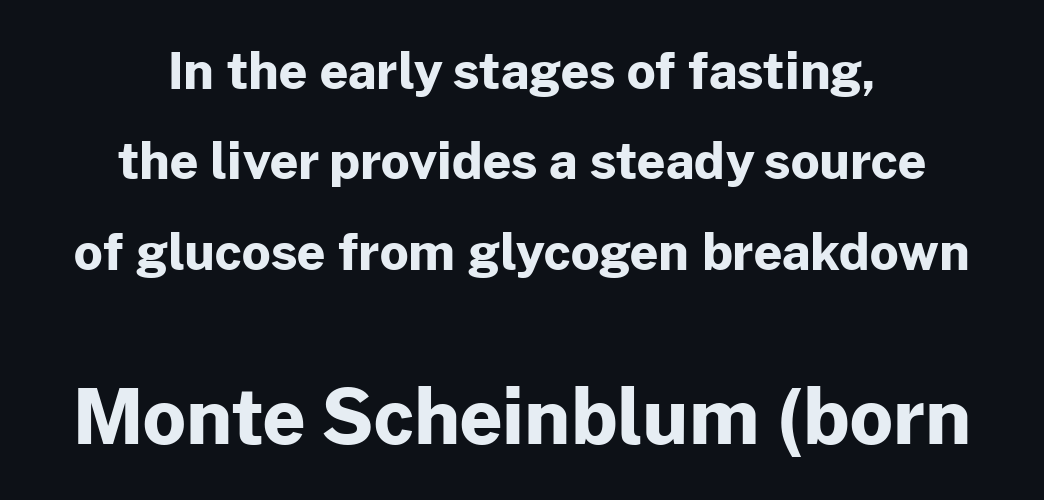
Casual observation: everything's sitting right in the middle. Standard letterfit; no display-style spreading of the glyphs. Nope, no serifs anywhere on these letters. Size hierarchy here favors the trailing block over the leading one.
